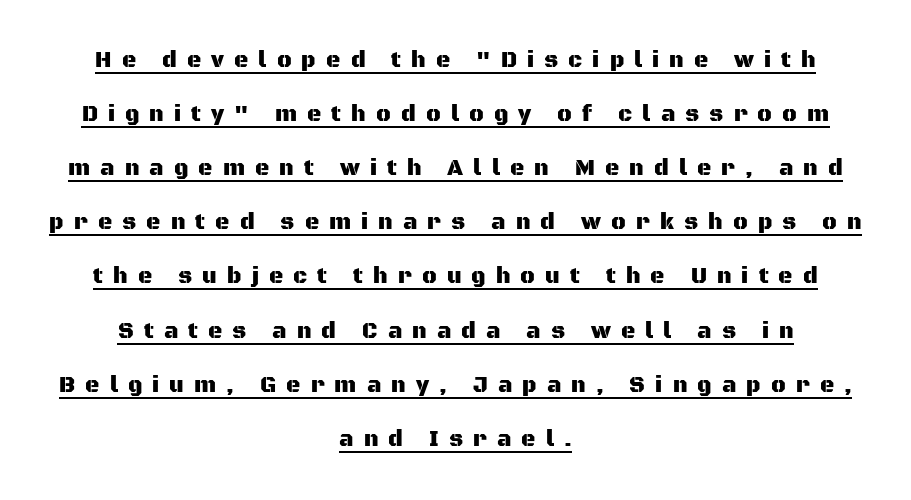
{"italic": "no", "underline": "yes", "align": "center", "line_spacing": "loose", "line_spacing_ratio": 2.46, "letter_spacing": "wide", "letter_spacing_em": 0.46, "glyph_px": 22}
